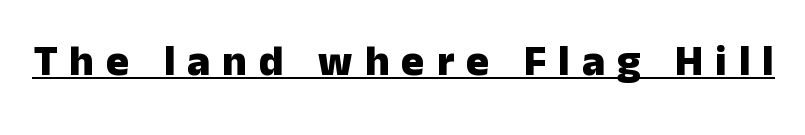
Q: Is the text bold? A: Yes.
Q: Is the text italic (slanted)? A: No, it is upright.
Q: Is the typeface a serif or a sans-serif typeface? A: Sans-serif.
Q: Is the text underlined? A: Yes.
Q: Is the spacing between letters normal or unusually wide? A: Unusually wide.
Q: Width (condensed, normal, or wide)? A: Normal.
Q: Stroke contrast? A: Low.
Q: x-height? A: Medium.
Q: Monospaced? A: No.
